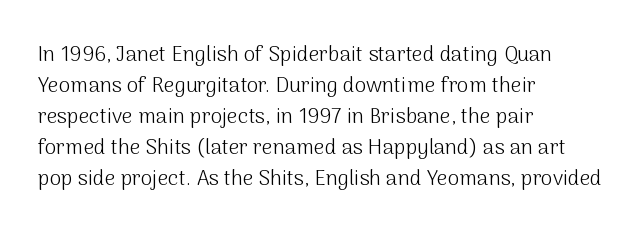
The image shows 21 px text type, upright; set left-aligned, normal line spacing (1.48x), normal letter spacing, not underlined.
